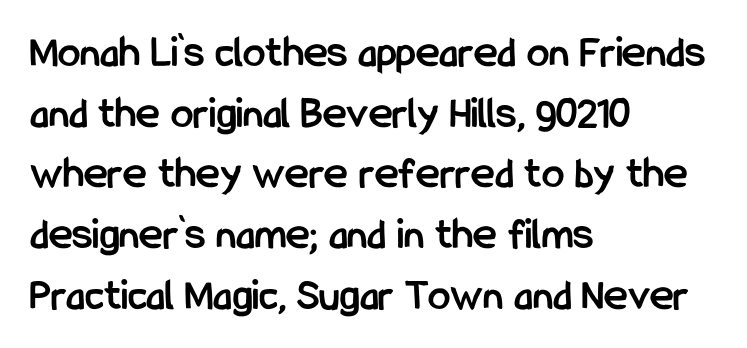
The image shows 45 px semibold, condensed sans-serif type, upright; set left-aligned, normal line spacing (1.35x), normal letter spacing, not underlined; low stroke contrast and a medium x-height.
